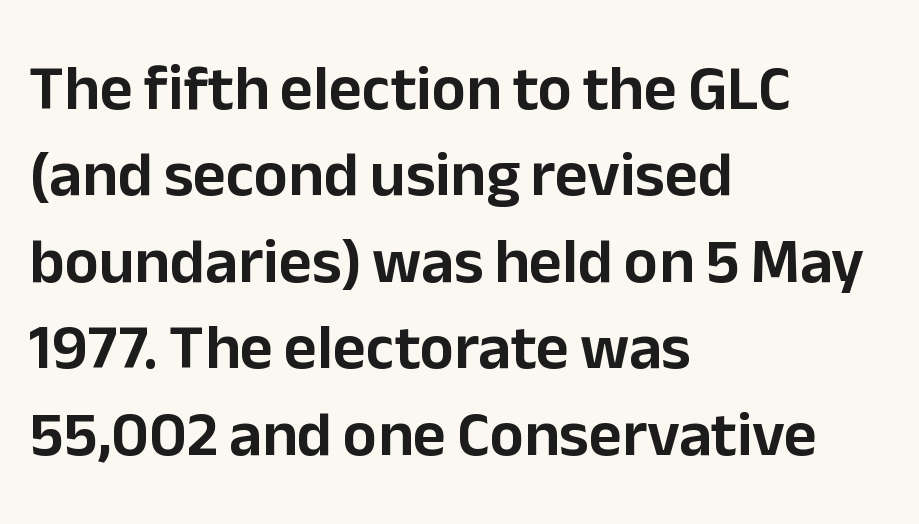
{"serif": "no", "italic": "no", "width": "normal", "stroke_contrast": "low", "x_height": "medium", "monospaced": "no", "underline": "no", "align": "left", "line_spacing": "normal", "line_spacing_ratio": 1.35, "letter_spacing": "normal", "letter_spacing_em": 0.0, "glyph_px": 64}
